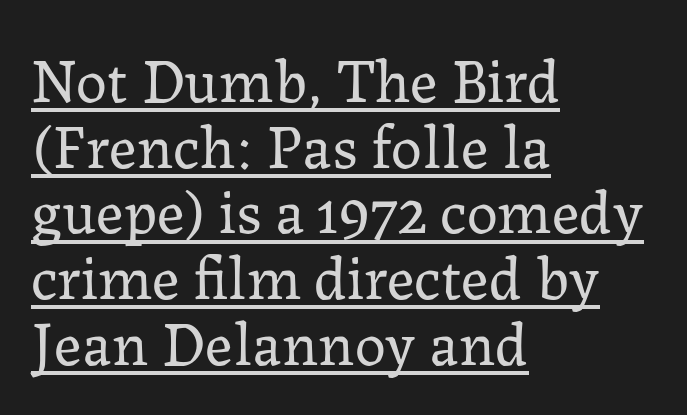
The image shows 62 px regular-weight serif type, upright; set left-aligned, tight line spacing (1.06x), normal letter spacing, underlined; low stroke contrast and a medium x-height.
